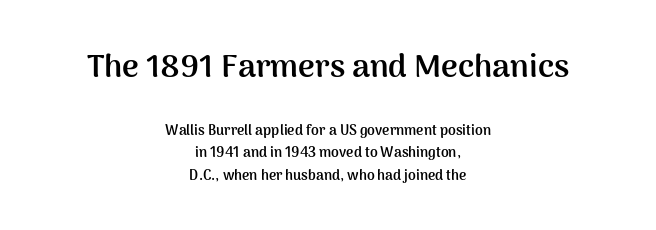
The image shows 32 px semibold sans-serif type, upright; set centered, normal line spacing (1.6x), normal letter spacing, not underlined; the first (top) block is 2.29x larger; medium stroke contrast and a medium x-height.
